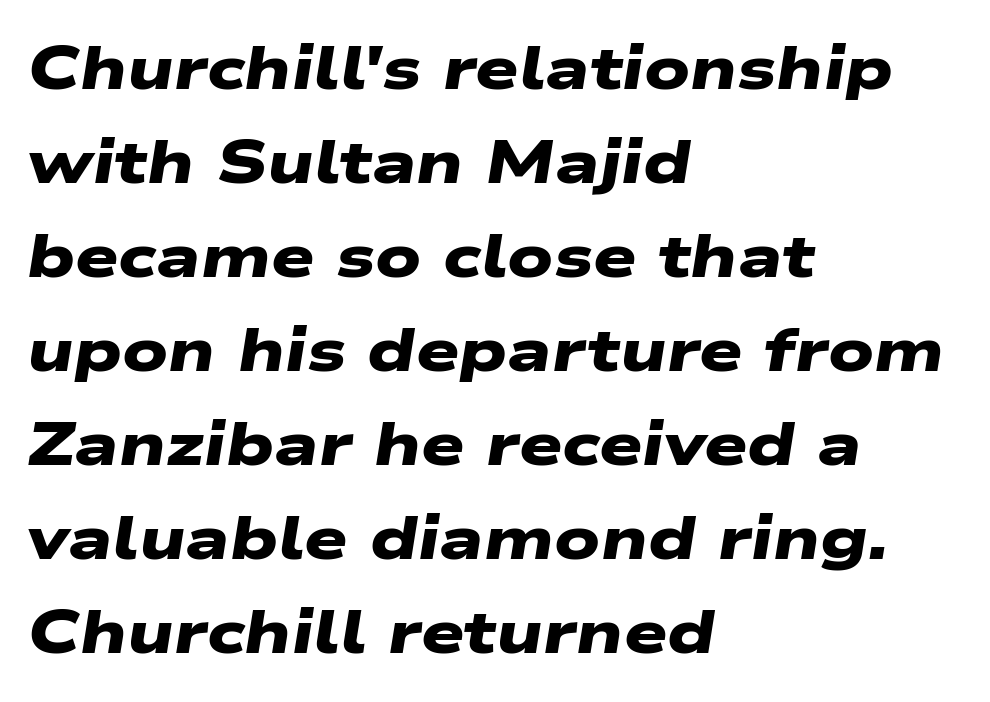
The image shows 61 px heavy, wide sans-serif type; set left-aligned, normal line spacing (1.54x), normal letter spacing, not underlined; low stroke contrast and a medium x-height.
